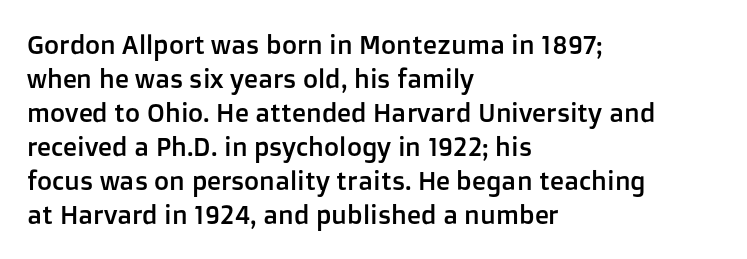
Q: Is the text italic (slanted)? A: No, it is upright.
Q: Is the text underlined? A: No.
Q: How is the paragraph aligned? A: Left-aligned.
Q: Is the spacing between letters normal or unusually wide? A: Normal.
Q: Is the spacing between lines tight, normal or loose? A: Normal.
